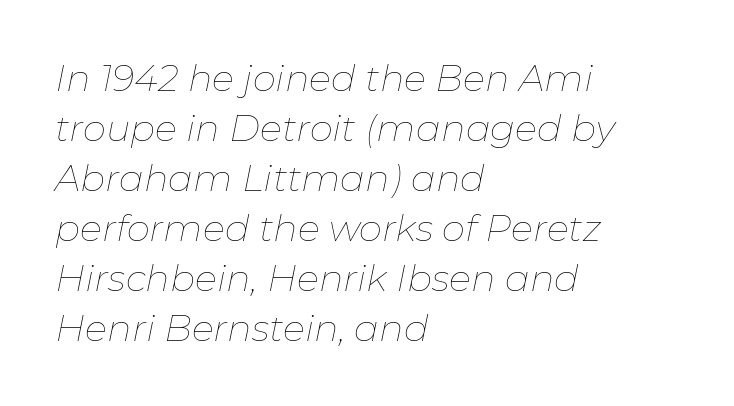
Q: Is the text bold? A: No.
Q: Is the text italic (slanted)? A: Yes, it leans right by about 11 degrees.
Q: Is the text underlined? A: No.
Q: How is the paragraph aligned? A: Left-aligned.
Q: Is the spacing between letters normal or unusually wide? A: Normal.
Q: Is the spacing between lines tight, normal or loose? A: Normal.
Q: Width (condensed, normal, or wide)? A: Normal.
Q: Stroke contrast? A: Low.
Q: x-height? A: Medium.
Q: Monospaced? A: No.
